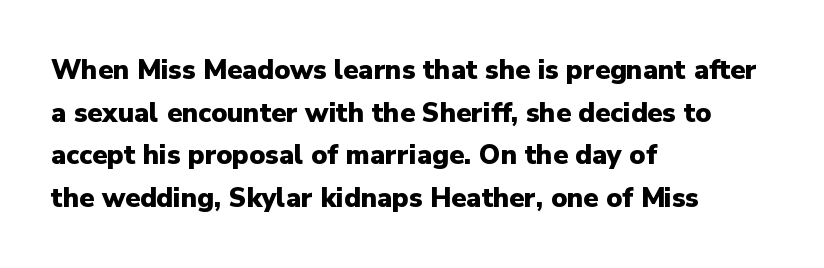
Q: Is the text bold? A: Yes.
Q: Is the text italic (slanted)? A: No, it is upright.
Q: Is the text underlined? A: No.
Q: How is the paragraph aligned? A: Left-aligned.
Q: Is the spacing between letters normal or unusually wide? A: Normal.
Q: Is the spacing between lines tight, normal or loose? A: Normal.
